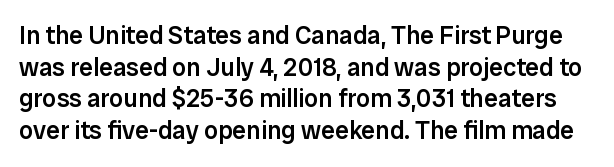
You could call the tracking neutral — neither tight nor loose. One glance says typical: line gaps are just what's usual. Upright lettering throughout. The typesetting leans somewhat heavy: a semibold. Any mark beneath the type? The region is blank.
